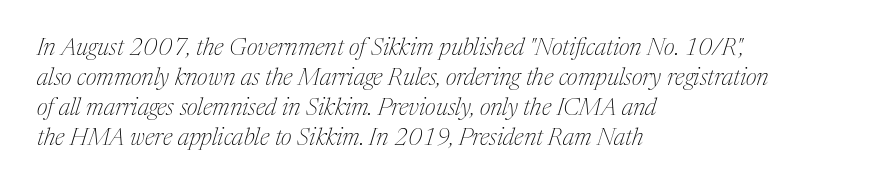
Check the space under the baseline: it is left empty. The setting favours the left margin, as ordinary paragraphs usually do. A typesetter would call this zero additional tracking. Is the type heavy? It reads as light-to-regular instead. This sample uses an oblique cut, with every glyph tilted off the vertical. The passage shown stacks its lines at a standard gap.
